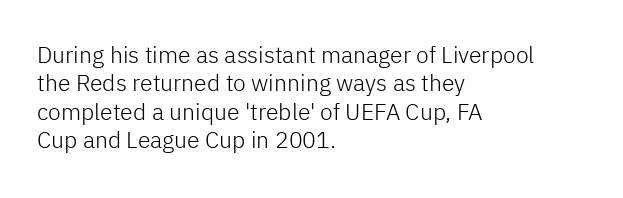
The image shows 23 px text type, upright; set left-aligned, line spacing 1.23x, normal letter spacing, not underlined.
